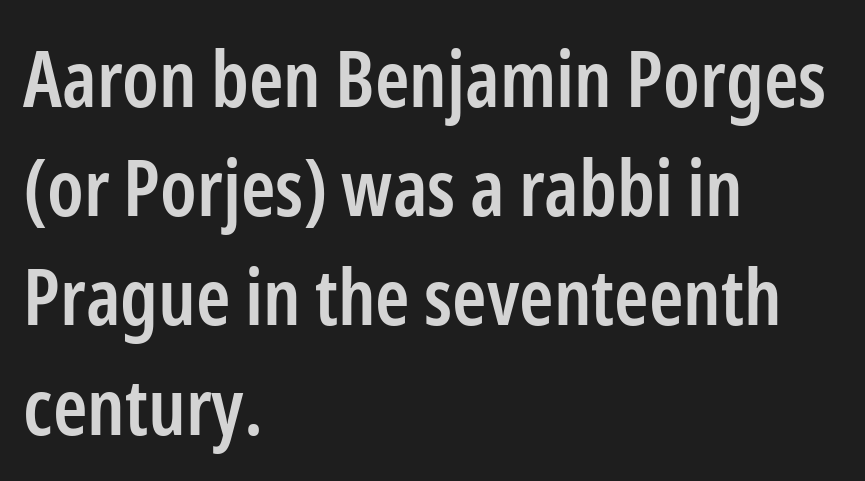
Q: Is the text bold? A: Semi-bold.
Q: Is the text italic (slanted)? A: No, it is upright.
Q: Is the typeface a serif or a sans-serif typeface? A: Sans-serif.
Q: Is the text underlined? A: No.
Q: How is the paragraph aligned? A: Left-aligned.
Q: Is the spacing between letters normal or unusually wide? A: Normal.
Q: Is the spacing between lines tight, normal or loose? A: Normal.
Q: Width (condensed, normal, or wide)? A: Condensed.
Q: Stroke contrast? A: Low.
Q: x-height? A: Medium.
Q: Monospaced? A: No.
